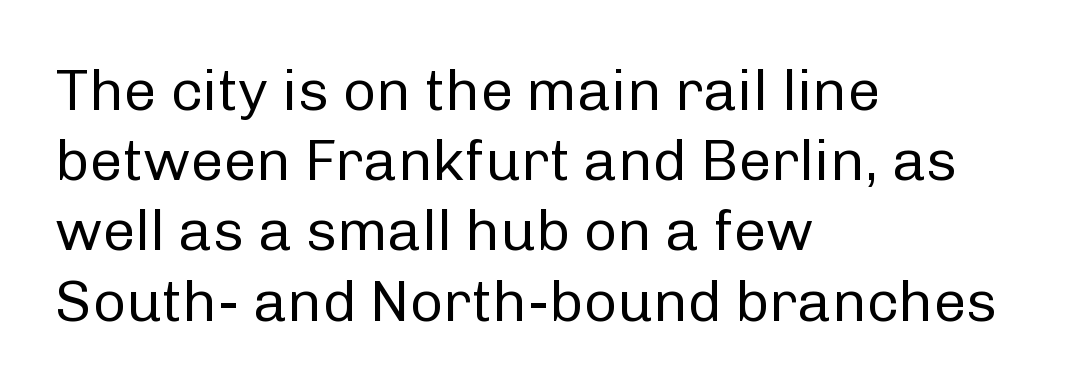
The image shows 58 px regular-weight sans-serif type, upright; set left-aligned, line spacing 1.21x, normal letter spacing, not underlined; low stroke contrast and a medium x-height.
